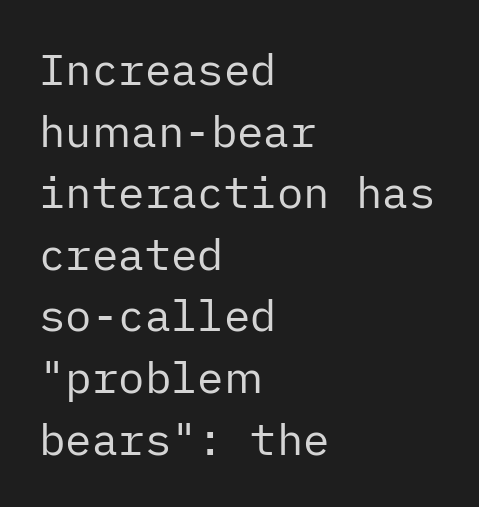
Q: Is the text bold? A: No.
Q: Is the text italic (slanted)? A: No, it is upright.
Q: Is the typeface a serif or a sans-serif typeface? A: Sans-serif.
Q: Is the text underlined? A: No.
Q: How is the paragraph aligned? A: Left-aligned.
Q: Is the spacing between letters normal or unusually wide? A: Normal.
Q: Is the spacing between lines tight, normal or loose? A: Normal.
Q: Width (condensed, normal, or wide)? A: Normal.
Q: Stroke contrast? A: Low.
Q: x-height? A: Medium.
